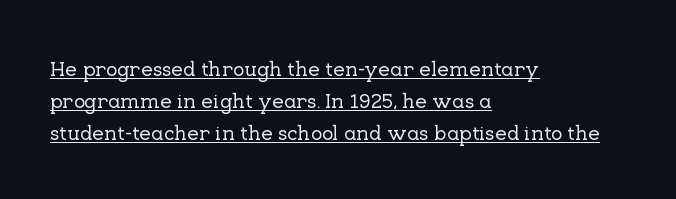
The image shows 21 px text type, upright; set left-aligned, normal line spacing (1.52x), normal letter spacing, underlined.
